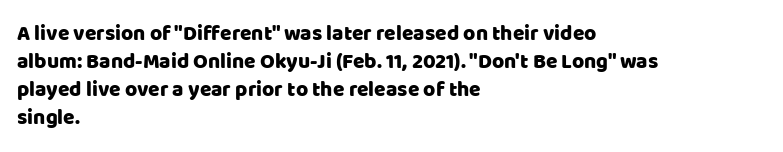
The image shows 21 px text type, upright; set left-aligned, normal line spacing (1.33x), normal letter spacing, not underlined.
